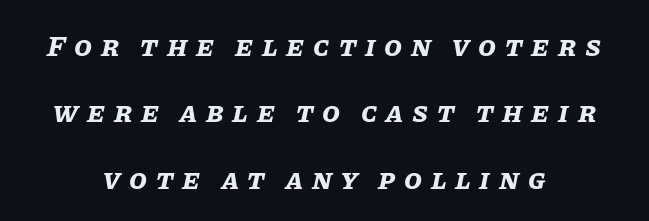
The image shows 29 px bold type, italic (leaning right); set centered, loose line spacing (2.29x), unusually wide letter spacing (+0.3 em), not underlined; low stroke contrast and a large x-height.
